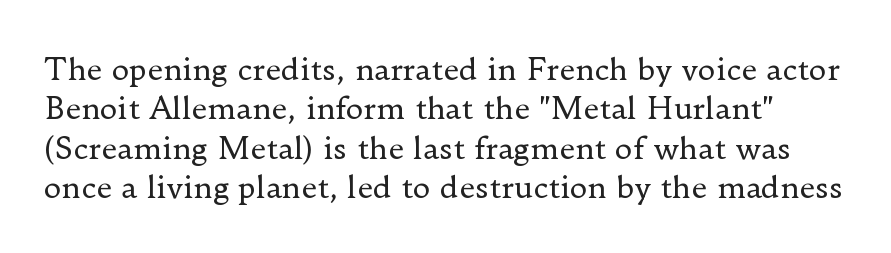
{"serif": "yes", "italic": "no", "bold": "no", "weight": "regular", "width": "normal", "stroke_contrast": "low", "x_height": "small", "monospaced": "no", "underline": "no", "line_spacing": "normal", "line_spacing_ratio": 1.31, "letter_spacing": "normal", "letter_spacing_em": 0.0, "glyph_px": 30}
